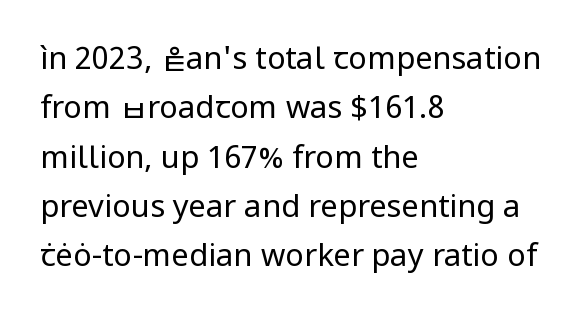
{"serif": "no", "italic": "no", "bold": "no", "weight": "regular", "width": "normal", "stroke_contrast": "low", "x_height": "medium", "monospaced": "no", "underline": "no", "align": "left", "line_spacing": "normal", "line_spacing_ratio": 1.59, "letter_spacing": "normal", "letter_spacing_em": 0.0, "glyph_px": 31}
